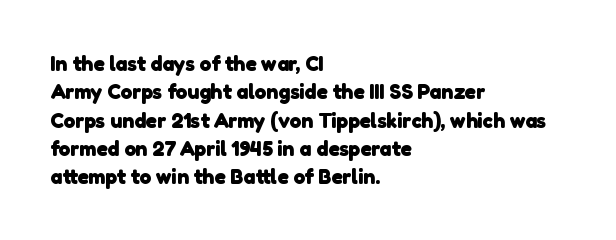
Q: Is the text bold? A: Yes.
Q: Is the text underlined? A: No.
Q: How is the paragraph aligned? A: Left-aligned.
Q: Is the spacing between letters normal or unusually wide? A: Normal.
Q: Is the spacing between lines tight, normal or loose? A: Normal.
